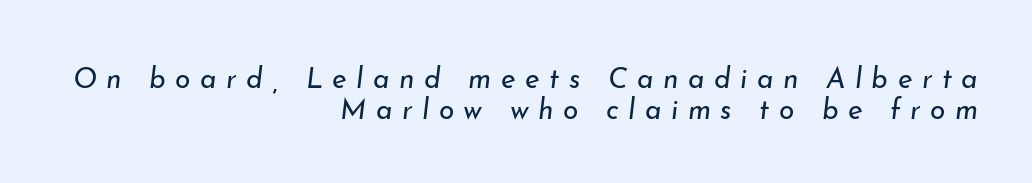
Cramped leading. Which margin do the lines hug? The right one — the left edge is uneven. Style check: oblique. The rendering uses natural spacing where letterforms have individual widths.
